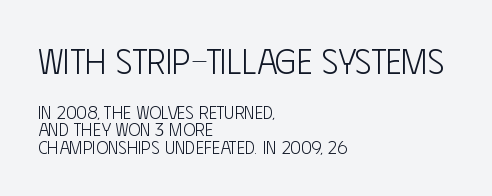
Q: Is the text bold? A: No.
Q: Is the text italic (slanted)? A: No, it is upright.
Q: Is the typeface a serif or a sans-serif typeface? A: Sans-serif.
Q: Is the text underlined? A: No.
Q: How is the paragraph aligned? A: Left-aligned.
Q: Is the spacing between letters normal or unusually wide? A: Normal.
Q: Is the spacing between lines tight, normal or loose? A: Tight.
Q: Which block of text is set in a larger size, the first (top) or the second (bottom)? A: The first (top) one.
Q: Width (condensed, normal, or wide)? A: Condensed.
Q: Stroke contrast? A: Low.
Q: x-height? A: Large.
Q: Monospaced? A: No.
